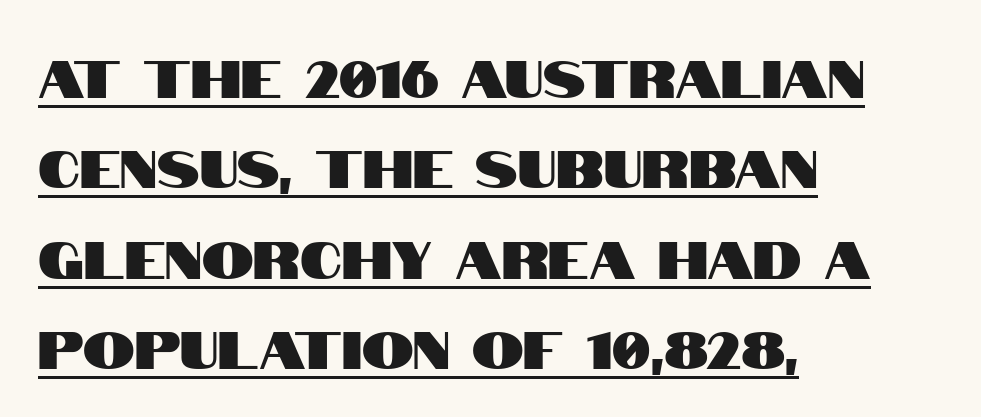
{"serif": "no", "italic": "no", "width": "condensed", "stroke_contrast": "high", "x_height": "large", "monospaced": "no", "underline": "yes", "align": "left", "line_spacing_ratio": 1.74, "letter_spacing": "normal", "letter_spacing_em": 0.0, "glyph_px": 52}
